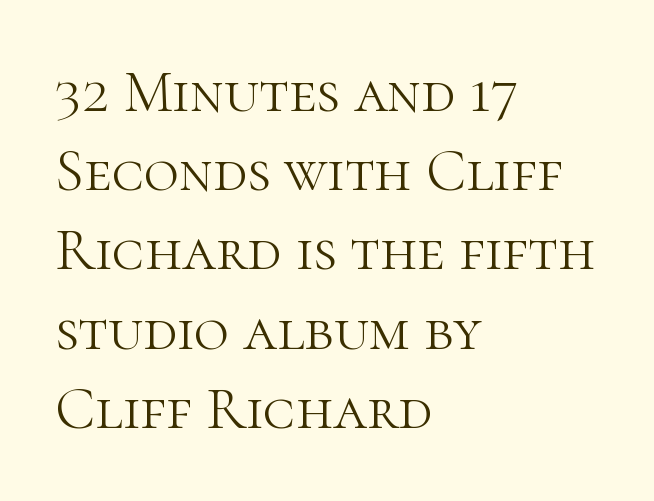
Underline: absent. Each letter's strokes conclude with small projecting serifs. Interline gaps are of average width in this sample. The gaps between neighbouring characters are ordinary and unremarkable. The face used here is proportionally spaced, like ordinary book or web type.
